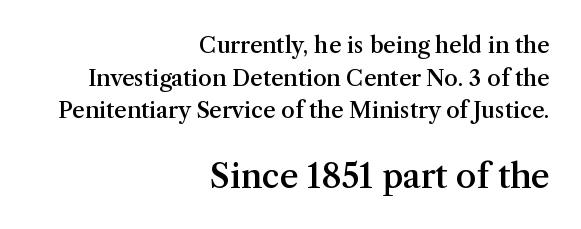
Leading matches the norm, producing a regular column. You could not count columns in this text — the font is proportionally spaced. The rag falls on the left side of this text block. The letters in the lower block stand taller than those in the block above.
